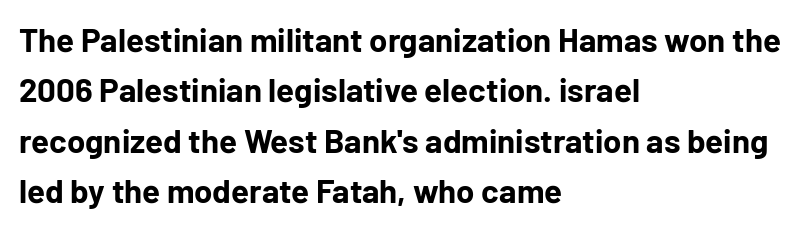
Q: Is the text bold? A: Yes.
Q: Is the text italic (slanted)? A: No, it is upright.
Q: Is the typeface a serif or a sans-serif typeface? A: Sans-serif.
Q: Is the text underlined? A: No.
Q: How is the paragraph aligned? A: Left-aligned.
Q: Is the spacing between letters normal or unusually wide? A: Normal.
Q: Is the spacing between lines tight, normal or loose? A: Normal.
Q: Width (condensed, normal, or wide)? A: Normal.
Q: Stroke contrast? A: Low.
Q: x-height? A: Medium.
Q: Monospaced? A: No.
